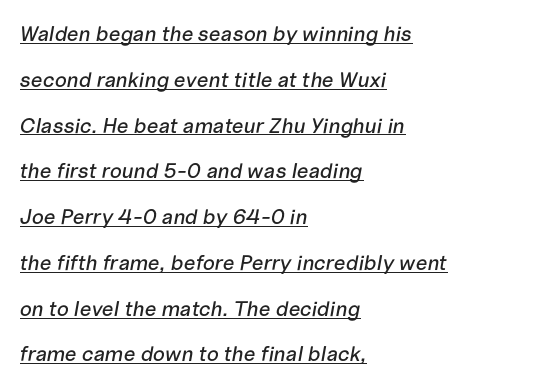
The image shows 21 px text type, italic (leaning right); set left-aligned, loose line spacing (2.18x), normal letter spacing, underlined.
